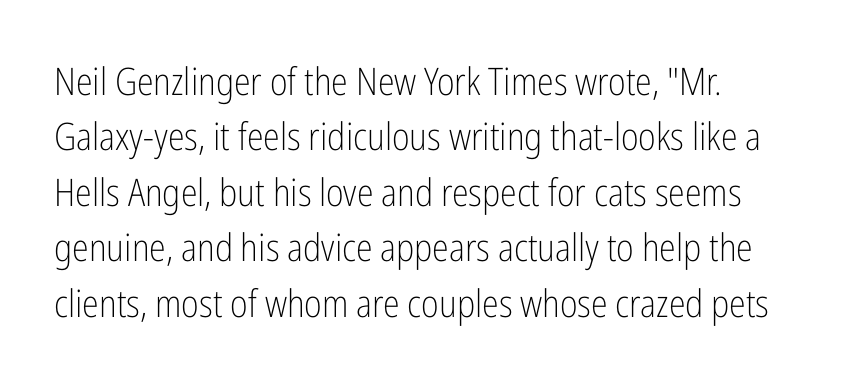
Q: Is the text bold? A: No.
Q: Is the text italic (slanted)? A: No, it is upright.
Q: Is the typeface a serif or a sans-serif typeface? A: Sans-serif.
Q: Is the text underlined? A: No.
Q: How is the paragraph aligned? A: Left-aligned.
Q: Is the spacing between letters normal or unusually wide? A: Normal.
Q: Is the spacing between lines tight, normal or loose? A: Normal.
Q: Width (condensed, normal, or wide)? A: Condensed.
Q: Stroke contrast? A: Low.
Q: x-height? A: Medium.
Q: Monospaced? A: No.
